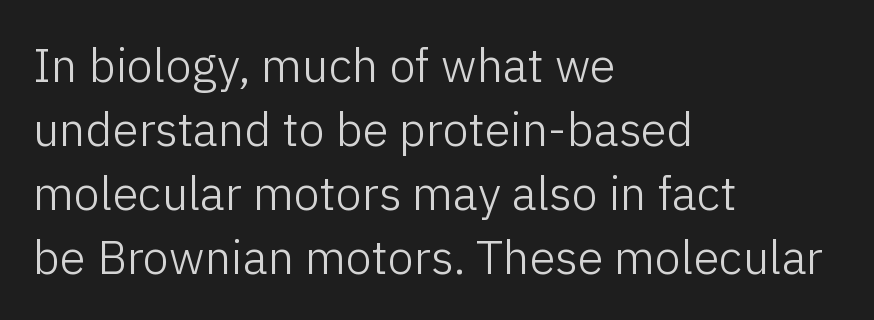
The image shows 47 px light sans-serif type, upright; set left-aligned, normal line spacing (1.36x), normal letter spacing, not underlined; low stroke contrast and a medium x-height.
